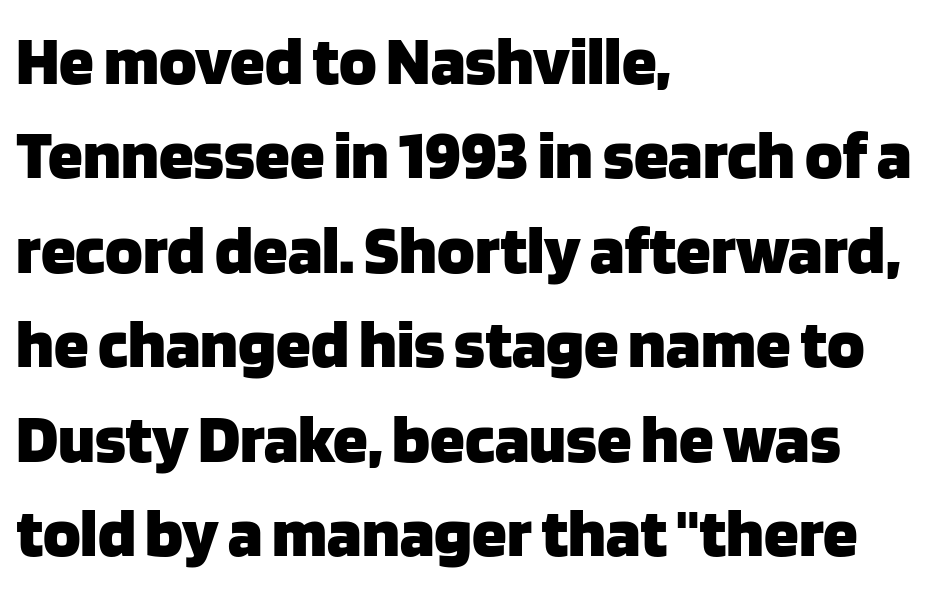
{"serif": "no", "italic": "no", "bold": "yes", "weight": "heavy", "width": "normal", "stroke_contrast": "low", "x_height": "large", "monospaced": "no", "underline": "no", "align": "left", "line_spacing": "normal", "line_spacing_ratio": 1.35, "letter_spacing": "normal", "letter_spacing_em": 0.0, "glyph_px": 70}
